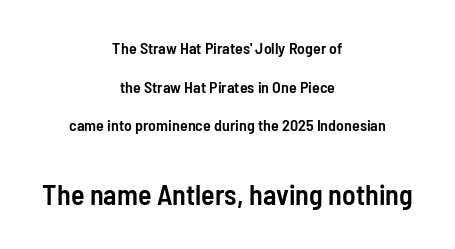
Q: Is the text bold? A: Semi-bold.
Q: Is the text italic (slanted)? A: No, it is upright.
Q: Is the typeface a serif or a sans-serif typeface? A: Sans-serif.
Q: Is the text underlined? A: No.
Q: How is the paragraph aligned? A: Centered.
Q: Is the spacing between letters normal or unusually wide? A: Normal.
Q: Is the spacing between lines tight, normal or loose? A: Loose.
Q: Which block of text is set in a larger size, the first (top) or the second (bottom)? A: The second (bottom) one.
Q: Width (condensed, normal, or wide)? A: Condensed.
Q: Stroke contrast? A: Low.
Q: x-height? A: Medium.
Q: Monospaced? A: No.
